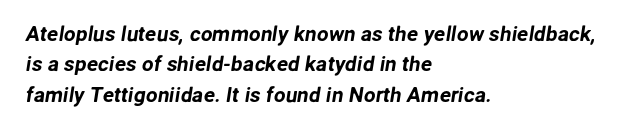
Q: Is the text underlined? A: No.
Q: How is the paragraph aligned? A: Left-aligned.
Q: Is the spacing between letters normal or unusually wide? A: Normal.
Q: Is the spacing between lines tight, normal or loose? A: Normal.
